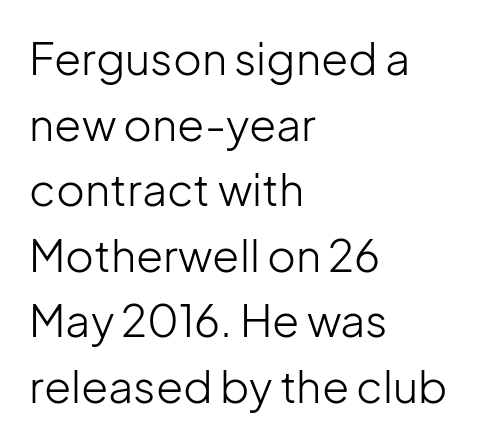
This is roman type, the default non-slanted kind. The letters advance in unequal steps, a hallmark of proportional type. Layout note: lines flush left. The designer went with a sans here, leaving each stem footless. Descenders hang freely into open space.
